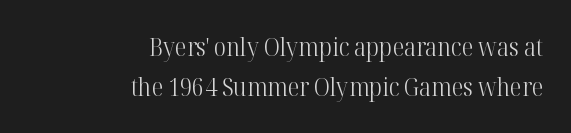
Q: Is the text bold? A: No.
Q: Is the text italic (slanted)? A: No, it is upright.
Q: Is the text underlined? A: No.
Q: How is the paragraph aligned? A: Right-aligned.
Q: Is the spacing between letters normal or unusually wide? A: Normal.
Q: Is the spacing between lines tight, normal or loose? A: Normal.
